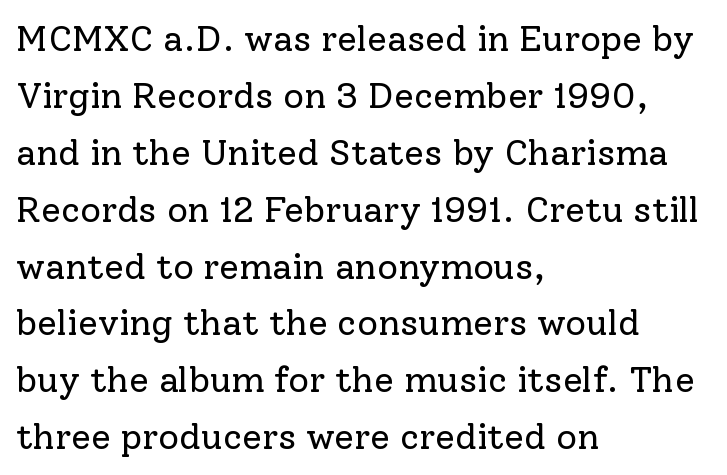
{"serif": "yes", "italic": "no", "bold": "no", "weight": "regular", "width": "normal", "stroke_contrast": "low", "x_height": "medium", "monospaced": "no", "underline": "no", "align": "left", "line_spacing": "normal", "line_spacing_ratio": 1.58, "letter_spacing": "normal", "letter_spacing_em": 0.0, "glyph_px": 36}
